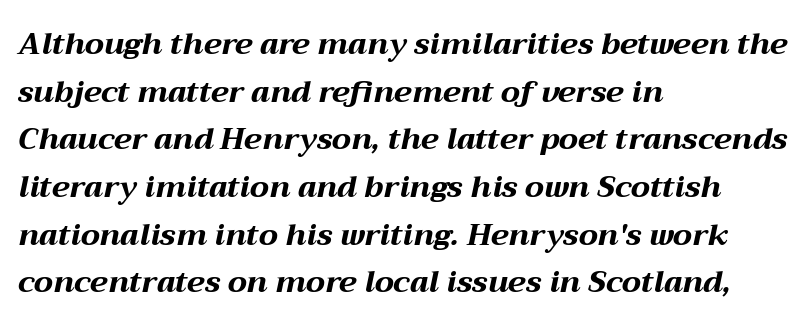
{"italic": "yes", "lean": "right", "slant_degrees": 12, "bold": "yes", "weight": "bold", "width": "wide", "stroke_contrast": "medium", "x_height": "medium", "monospaced": "no", "underline": "no", "align": "left", "line_spacing": "normal", "line_spacing_ratio": 1.59, "letter_spacing": "normal", "letter_spacing_em": 0.0, "glyph_px": 30}
